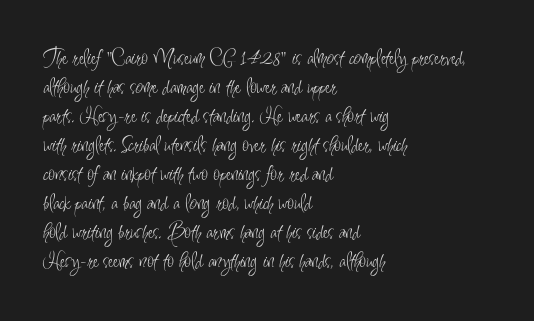
The image shows 24 px text type; set left-aligned, line spacing 1.21x, normal letter spacing, not underlined.
